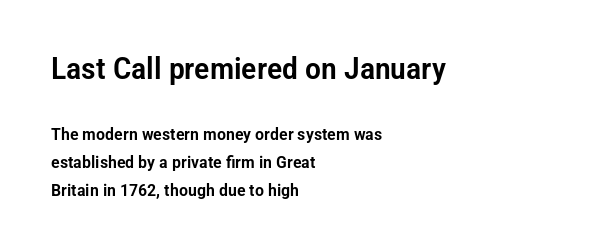
{"serif": "no", "italic": "no", "width": "condensed", "stroke_contrast": "low", "x_height": "medium", "monospaced": "no", "underline": "no", "align": "left", "line_spacing": "normal", "line_spacing_ratio": 1.64, "letter_spacing": "normal", "letter_spacing_em": 0.0, "larger_block": "first", "size_ratio": 1.76, "glyph_px": 30}
